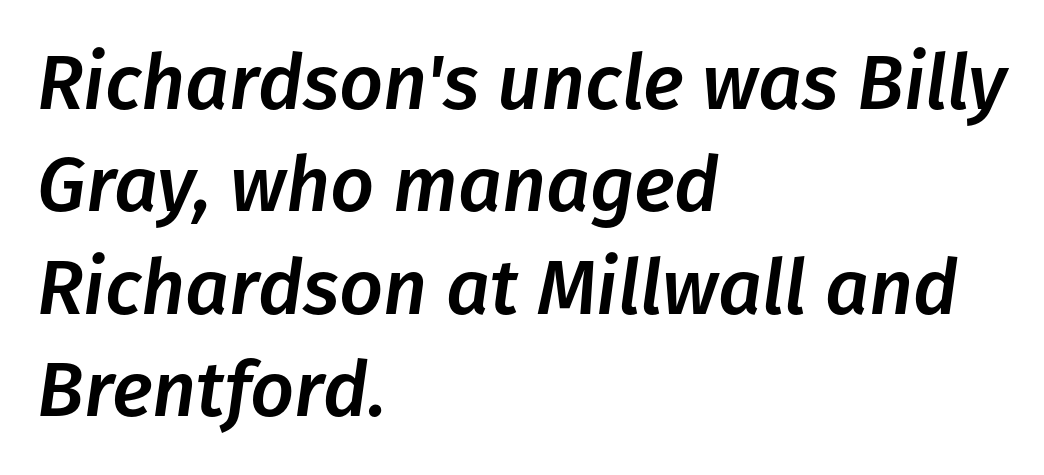
Q: Is the text italic (slanted)? A: Yes, it leans right by about 8 degrees.
Q: Is the text underlined? A: No.
Q: How is the paragraph aligned? A: Left-aligned.
Q: Is the spacing between letters normal or unusually wide? A: Normal.
Q: Is the spacing between lines tight, normal or loose? A: Normal.
Q: Width (condensed, normal, or wide)? A: Normal.
Q: Stroke contrast? A: Low.
Q: x-height? A: Medium.
Q: Monospaced? A: No.
